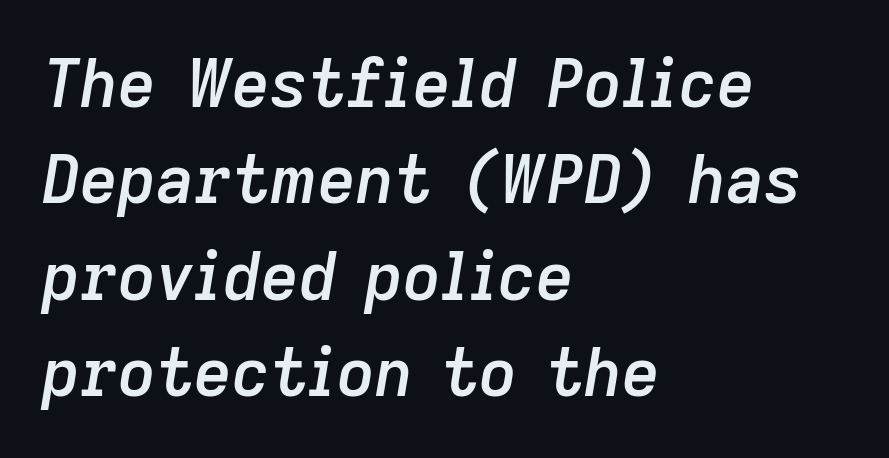
{"italic": "yes", "lean": "right", "slant_degrees": 9, "bold": "semi", "weight": "semibold", "width": "normal", "stroke_contrast": "low", "x_height": "medium", "monospaced": "no", "underline": "no", "align": "left", "line_spacing": "normal", "line_spacing_ratio": 1.46, "letter_spacing": "normal", "letter_spacing_em": 0.0, "glyph_px": 66}
